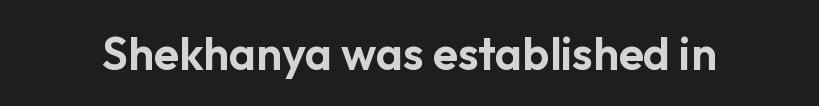
The image shows 46 px sans-serif type, upright; set normal letter spacing, not underlined; low stroke contrast and a medium x-height.
